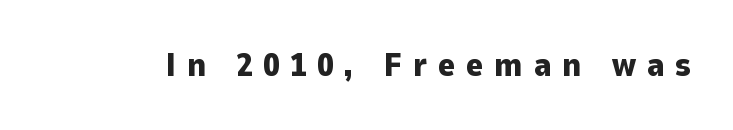
The image shows 33 px heavy sans-serif type, upright; set unusually wide letter spacing (+0.32 em), not underlined; low stroke contrast and a medium x-height.
